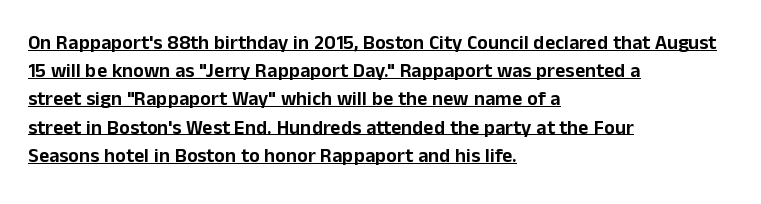
Q: Is the text italic (slanted)? A: No, it is upright.
Q: Is the text underlined? A: Yes.
Q: How is the paragraph aligned? A: Left-aligned.
Q: Is the spacing between letters normal or unusually wide? A: Normal.
Q: Is the spacing between lines tight, normal or loose? A: Normal.
